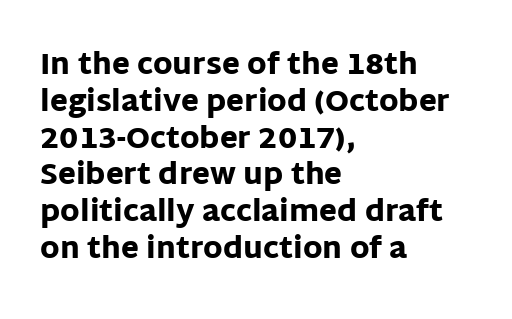
The baseline area is clear. Is the block centered? No — it sits flush against the left margin. Examine the stroke ends and you'll find no serifs. I'd describe the lettering as bold — thick and assertive. Quick note: interline space is typical. Varying glyph widths throughout — classic text-font behaviour.
